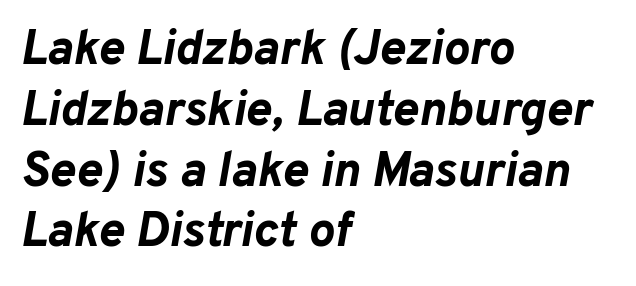
The image shows 49 px bold type, italic (leaning right); set left-aligned, line spacing 1.24x, normal letter spacing, not underlined; low stroke contrast and a medium x-height.
